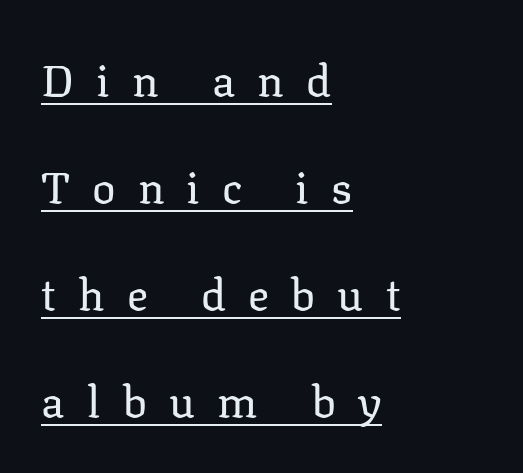
{"serif": "yes", "italic": "no", "bold": "no", "weight": "regular", "width": "normal", "stroke_contrast": "low", "x_height": "medium", "monospaced": "no", "underline": "yes", "align": "left", "line_spacing": "loose", "line_spacing_ratio": 2.43, "letter_spacing": "wide", "letter_spacing_em": 0.5, "glyph_px": 44}
